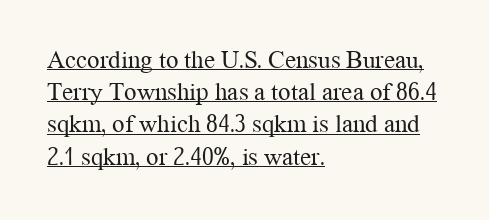
The image shows 25 px text type, upright; set left-aligned, normal line spacing (1.29x), normal letter spacing, underlined.
